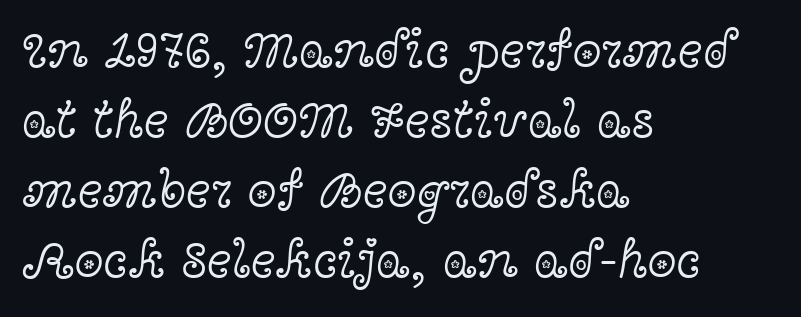
The image shows 53 px light, wide serif type; set left-aligned, normal line spacing (1.32x), normal letter spacing, not underlined; a medium x-height.
